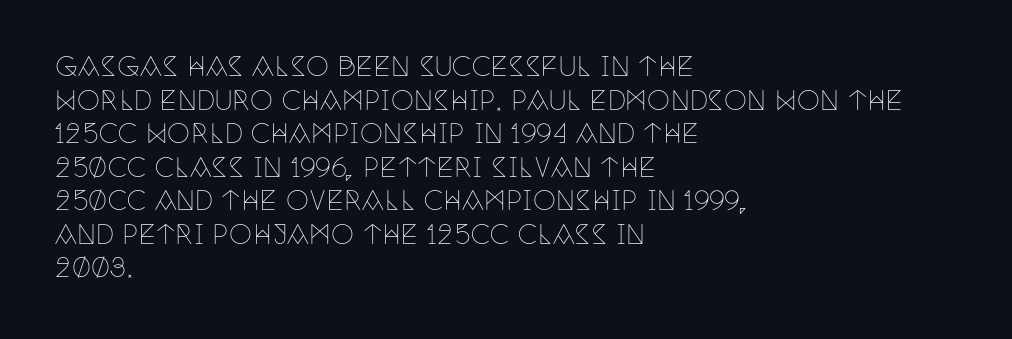
Interline gaps are of average width in this sample. In terms of posture, this sample is upright. Teacher's note: observe the even left margin — that is flush-left alignment. The cut favours lightness, reaching ordinary text weight at its darkest.
